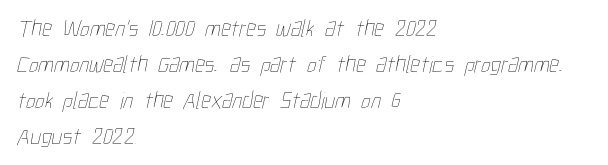
The characters are drawn with everyday or finer stroke widths. This sample is left-justified, so line endings fall wherever the words run out. Successive baselines arrive at the customary interval. Short note: letters normally spaced.
